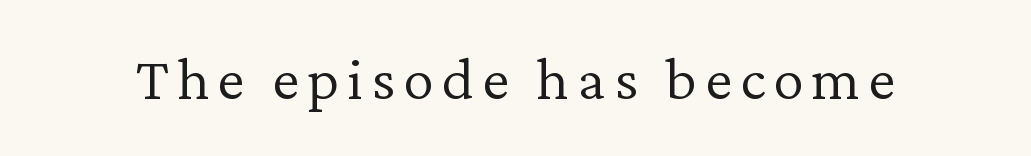
These glyphs show unthickened strokes, regular width or finer. The face used here is proportionally spaced, like ordinary book or web type. Is there any slant? The stems are plumb. These lines are composed in type with serifs. Lines of text with bare space underneath.
